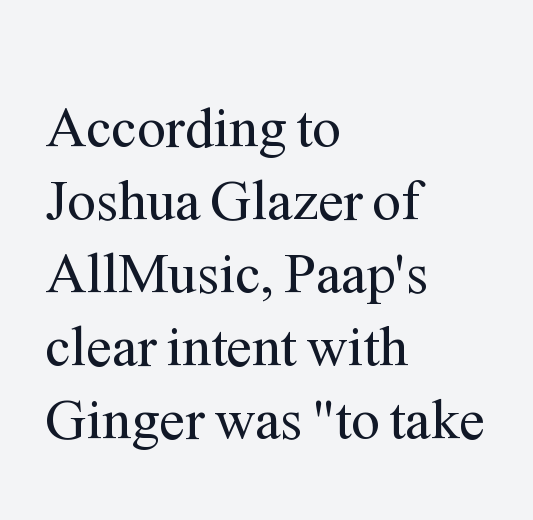
{"serif": "yes", "italic": "no", "bold": "no", "weight": "regular", "width": "normal", "stroke_contrast": "medium", "x_height": "medium", "monospaced": "no", "underline": "no", "align": "left", "line_spacing": "normal", "line_spacing_ratio": 1.28, "letter_spacing": "normal", "letter_spacing_em": 0.0, "glyph_px": 57}
